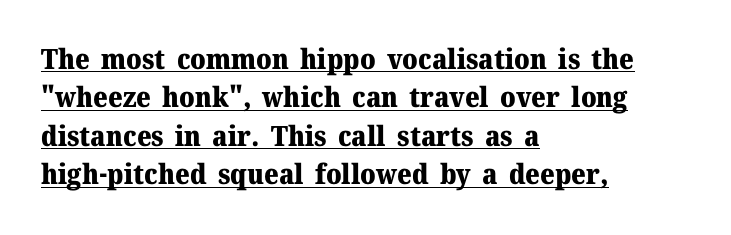
Q: Is the text bold? A: Yes.
Q: Is the text italic (slanted)? A: No, it is upright.
Q: Is the typeface a serif or a sans-serif typeface? A: Serif.
Q: Is the text underlined? A: Yes.
Q: How is the paragraph aligned? A: Left-aligned.
Q: Is the spacing between letters normal or unusually wide? A: Normal.
Q: Is the spacing between lines tight, normal or loose? A: Normal.
Q: Width (condensed, normal, or wide)? A: Normal.
Q: Stroke contrast? A: Medium.
Q: x-height? A: Medium.
Q: Monospaced? A: No.
